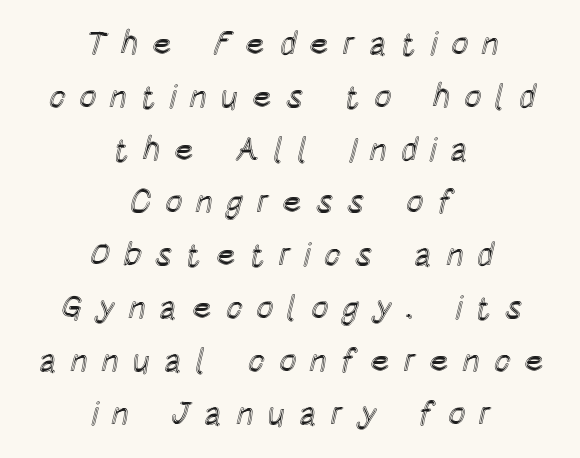
The image shows 33 px condensed type; set centered, normal line spacing (1.6x), unusually wide letter spacing (+0.4 em), not underlined; a large x-height.
